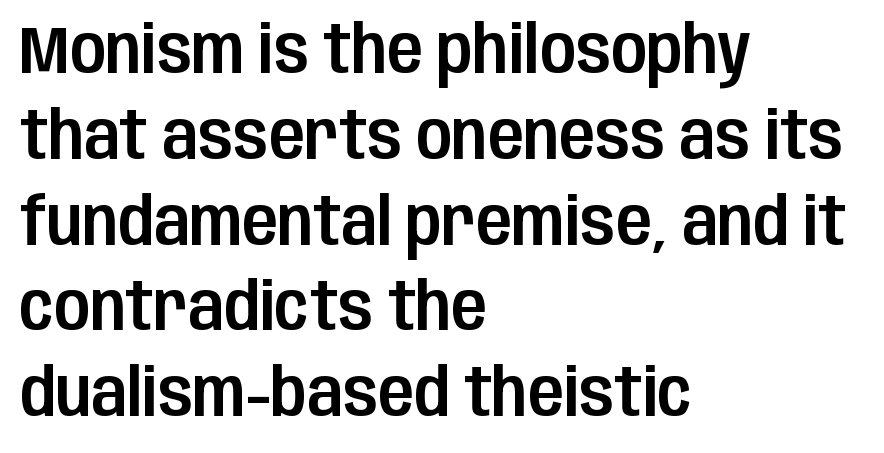
Q: Is the text italic (slanted)? A: No, it is upright.
Q: Is the typeface a serif or a sans-serif typeface? A: Sans-serif.
Q: Is the text underlined? A: No.
Q: How is the paragraph aligned? A: Left-aligned.
Q: Is the spacing between letters normal or unusually wide? A: Normal.
Q: Is the spacing between lines tight, normal or loose? A: Normal.
Q: Width (condensed, normal, or wide)? A: Condensed.
Q: Stroke contrast? A: Low.
Q: x-height? A: Large.
Q: Monospaced? A: No.
